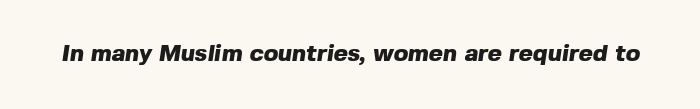
Standard letterfit; no display-style spreading of the glyphs. What weight is shown? A full bold with thick strokes. Has an underline been added? It has not.
